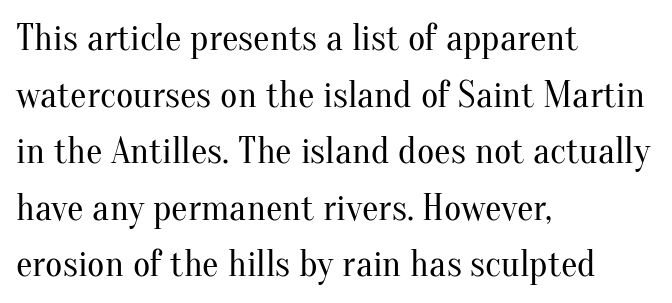
Q: Is the text bold? A: No.
Q: Is the text italic (slanted)? A: No, it is upright.
Q: Is the typeface a serif or a sans-serif typeface? A: Serif.
Q: Is the text underlined? A: No.
Q: How is the paragraph aligned? A: Left-aligned.
Q: Is the spacing between letters normal or unusually wide? A: Normal.
Q: Is the spacing between lines tight, normal or loose? A: Normal.
Q: Width (condensed, normal, or wide)? A: Normal.
Q: Stroke contrast? A: Medium.
Q: x-height? A: Small.
Q: Monospaced? A: No.
